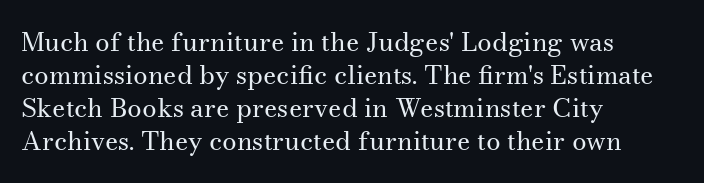
{"italic": "no", "bold": "no", "underline": "no", "align": "left", "line_spacing": "normal", "line_spacing_ratio": 1.27, "letter_spacing": "normal", "letter_spacing_em": 0.0, "glyph_px": 26}
